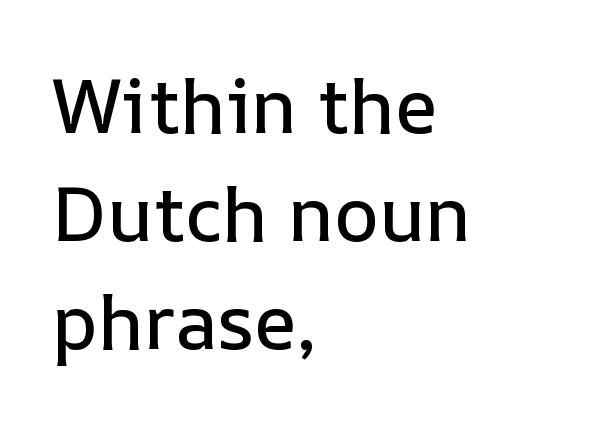
{"italic": "no", "width": "normal", "stroke_contrast": "low", "x_height": "medium", "monospaced": "no", "underline": "no", "align": "left", "line_spacing": "normal", "line_spacing_ratio": 1.42, "letter_spacing": "normal", "letter_spacing_em": 0.0, "glyph_px": 76}
